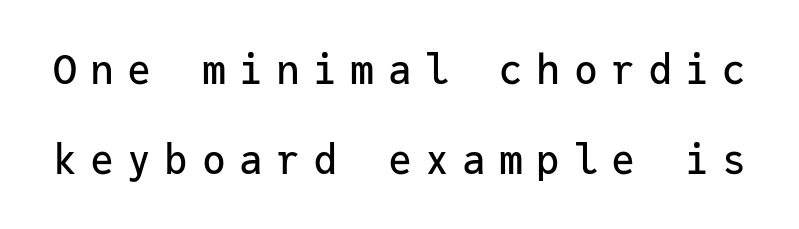
{"serif": "no", "italic": "no", "width": "normal", "stroke_contrast": "low", "x_height": "medium", "monospaced": "yes", "underline": "no", "line_spacing": "loose", "line_spacing_ratio": 2.25, "letter_spacing": "wide", "letter_spacing_em": 0.33, "glyph_px": 40}
